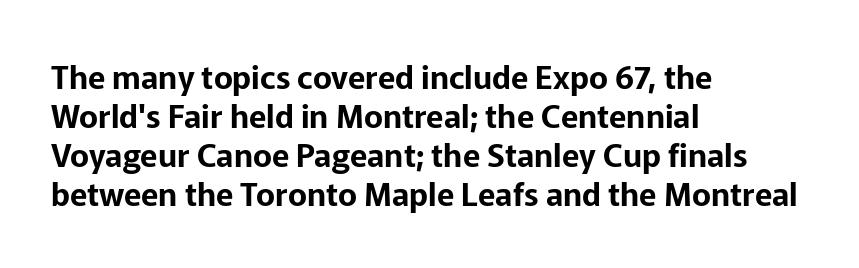
The image shows 32 px sans-serif type, upright; set left-aligned, line spacing 1.22x, normal letter spacing, not underlined; low stroke contrast and a medium x-height.
